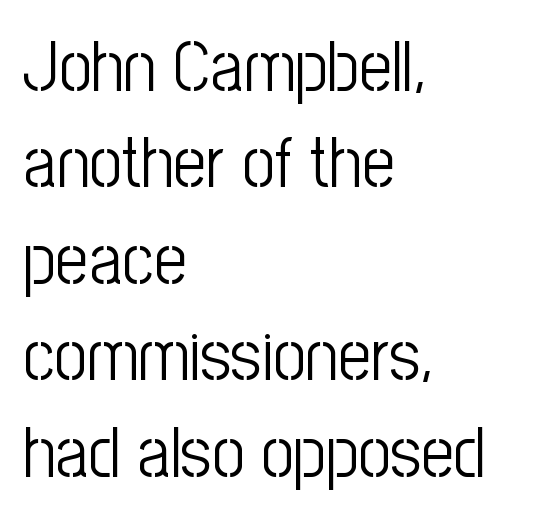
The image shows 72 px light, condensed sans-serif type, upright; set left-aligned, normal line spacing (1.34x), normal letter spacing, not underlined; low stroke contrast and a medium x-height.
